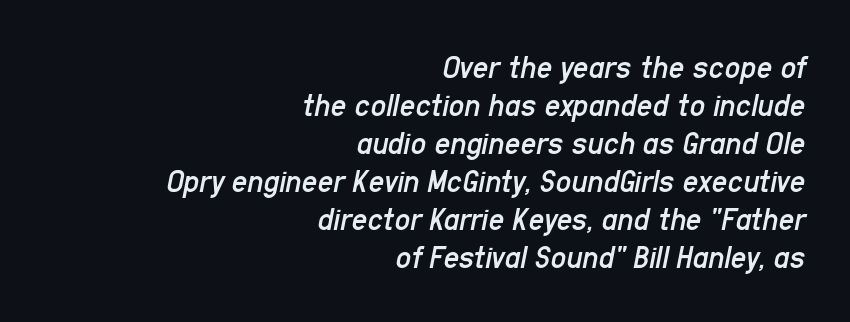
Q: Is the text bold? A: No.
Q: Is the text italic (slanted)? A: Yes, it leans right by about 11 degrees.
Q: Is the text underlined? A: No.
Q: How is the paragraph aligned? A: Right-aligned.
Q: Is the spacing between letters normal or unusually wide? A: Normal.
Q: Is the spacing between lines tight, normal or loose? A: Tight.
Q: Width (condensed, normal, or wide)? A: Condensed.
Q: Stroke contrast? A: Low.
Q: x-height? A: Medium.
Q: Monospaced? A: No.
